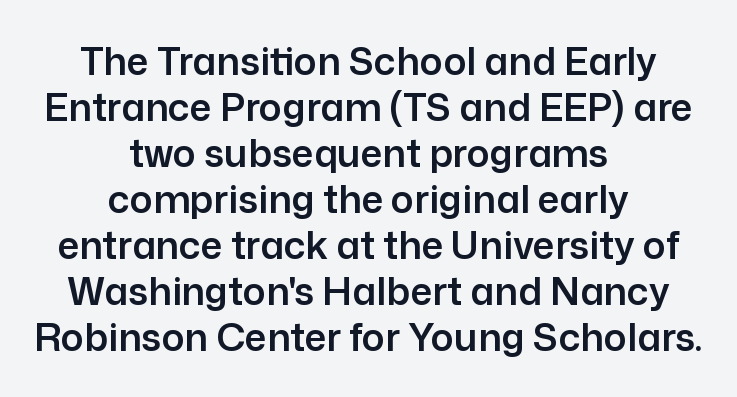
Q: Is the text italic (slanted)? A: No, it is upright.
Q: Is the typeface a serif or a sans-serif typeface? A: Sans-serif.
Q: Is the text underlined? A: No.
Q: How is the paragraph aligned? A: Centered.
Q: Is the spacing between letters normal or unusually wide? A: Normal.
Q: Width (condensed, normal, or wide)? A: Normal.
Q: Stroke contrast? A: Low.
Q: x-height? A: Medium.
Q: Monospaced? A: No.
